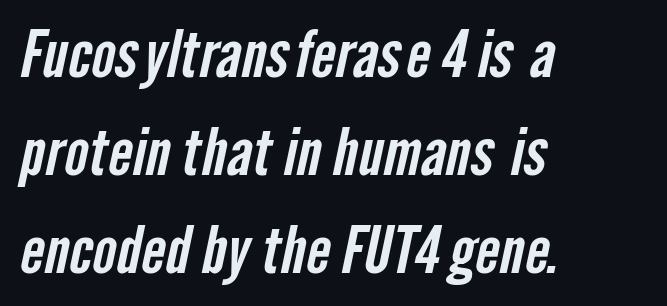
Is this a fixed-width face? No — the glyphs have proportional, varying widths. Serif or sans? Sans — the stroke terminals are bare. The area under the type is left untouched. The space between consecutive lines is moderate.
